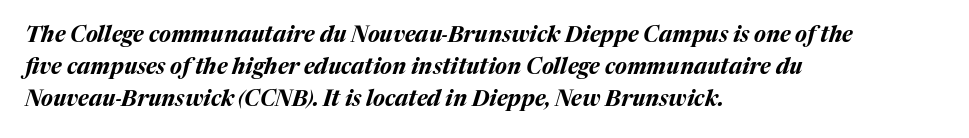
{"italic": "yes", "lean": "right", "slant_degrees": 17, "bold": "yes", "underline": "no", "align": "left", "line_spacing": "normal", "line_spacing_ratio": 1.46, "letter_spacing": "normal", "letter_spacing_em": 0.0, "glyph_px": 22}
